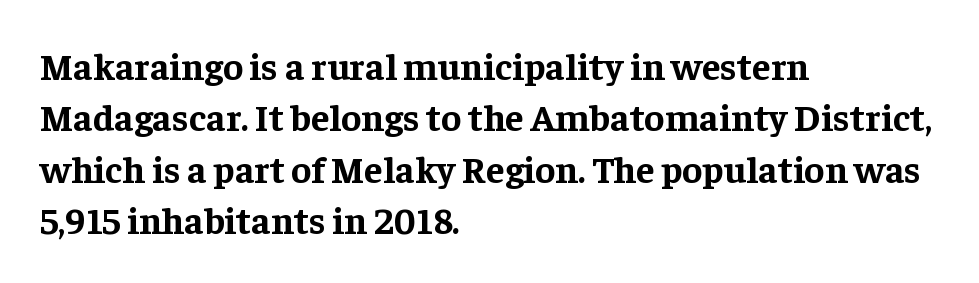
The specimen reads as upright at a glance. Weight: bold. Here the designer chose a conventional face with non-uniform glyph widths. Where is the straight margin? On the left. Are there feet on the stems? There are — it's a serif. These lines keep a tight, regular rhythm from letter to letter.
